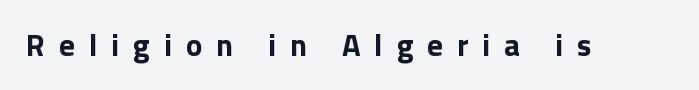
Q: Is the text bold? A: Yes.
Q: Is the text italic (slanted)? A: No, it is upright.
Q: Is the typeface a serif or a sans-serif typeface? A: Sans-serif.
Q: Is the text underlined? A: No.
Q: Is the spacing between letters normal or unusually wide? A: Unusually wide.
Q: Width (condensed, normal, or wide)? A: Normal.
Q: Stroke contrast? A: Low.
Q: x-height? A: Medium.
Q: Monospaced? A: No.
